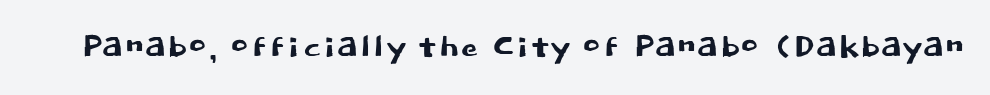
Each word holds together tightly as a unit, with standard inter-letter gaps. A typesetter would call this proportional, since set widths differ per character. Quick note: not italic, upright. The glyphs in this specimen are sans serif.
